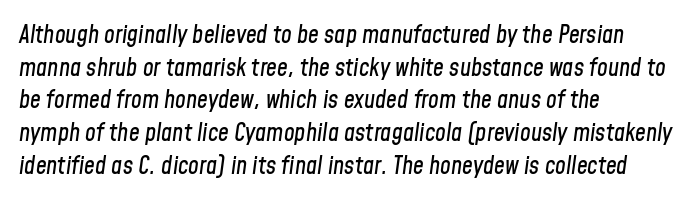
The image shows 24 px text type, italic (leaning right); set left-aligned, normal line spacing (1.36x), normal letter spacing, not underlined.
